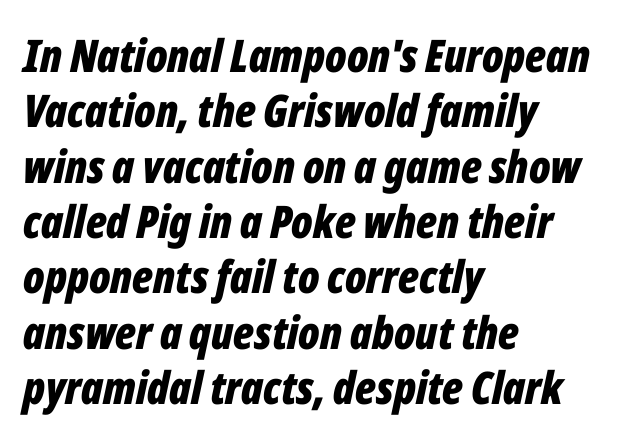
The tracking reads as untouched default to a designer's eye. Teacher's note: observe the even left margin — that is flush-left alignment. Strokes here are thick enough to call this a true bold. Any mark beneath the type? The region is blank. Quick note: italic.
